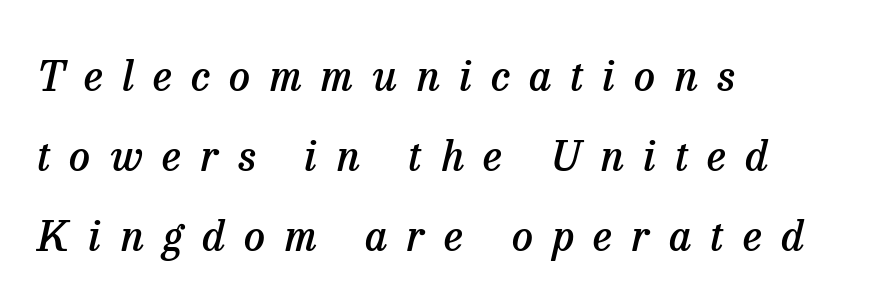
{"serif": "yes", "italic": "yes", "lean": "right", "slant_degrees": 13, "bold": "semi", "weight": "semibold", "width": "normal", "stroke_contrast": "low", "x_height": "medium", "monospaced": "no", "underline": "no", "align": "left", "line_spacing": "loose", "line_spacing_ratio": 1.9, "letter_spacing": "wide", "letter_spacing_em": 0.46, "glyph_px": 42}
